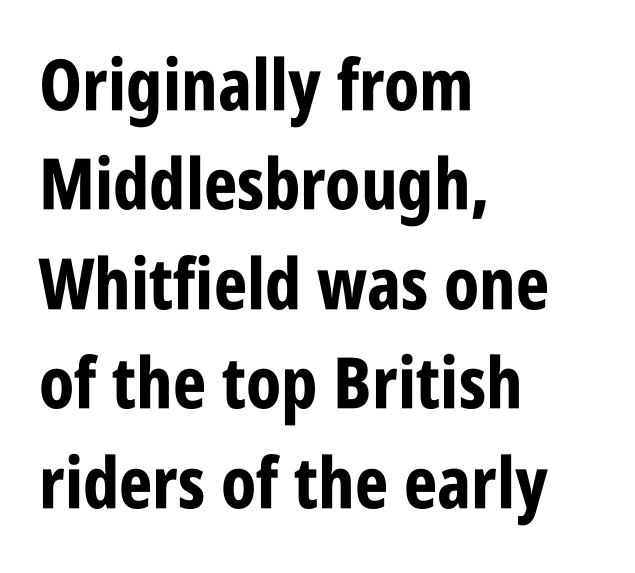
The image shows 71 px bold, condensed sans-serif type, upright; set left-aligned, normal line spacing (1.4x), normal letter spacing, not underlined; low stroke contrast and a large x-height.
